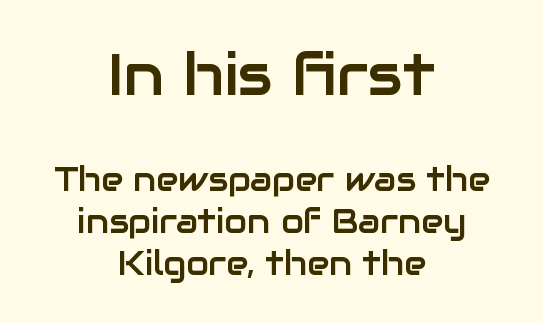
Notice how the stems are strictly vertical — no italics here. Note: larger setting up top, smaller setting below. Inter-character spacing is left at the font's built-in metrics. No feet cap the strokes, marking this as sans-serif type. Unmarked baselines from the first word to the last. Every row of glyphs is offset so its center matches the block's center.
